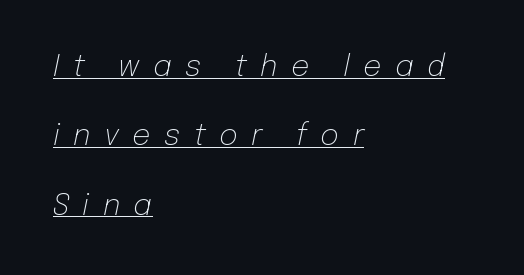
Q: Is the text bold? A: No.
Q: Is the text italic (slanted)? A: Yes, it leans right by about 12 degrees.
Q: Is the text underlined? A: Yes.
Q: How is the paragraph aligned? A: Left-aligned.
Q: Is the spacing between letters normal or unusually wide? A: Unusually wide.
Q: Is the spacing between lines tight, normal or loose? A: Loose.
Q: Width (condensed, normal, or wide)? A: Normal.
Q: Stroke contrast? A: Low.
Q: x-height? A: Medium.
Q: Monospaced? A: No.
